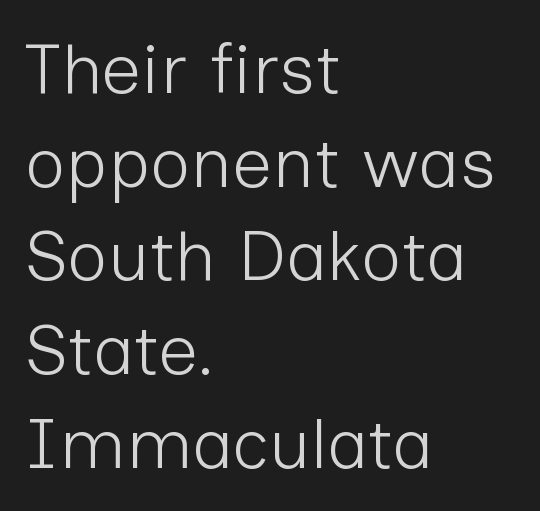
The image shows 71 px light sans-serif type, upright; set left-aligned, normal line spacing (1.32x), normal letter spacing, not underlined; low stroke contrast and a medium x-height.
